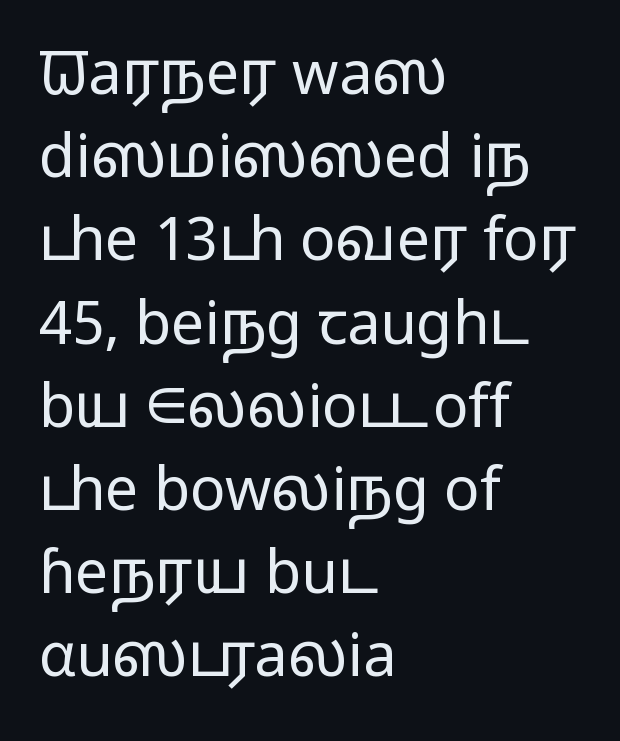
The image shows 59 px light, wide sans-serif type, upright; set left-aligned, normal line spacing (1.41x), normal letter spacing, not underlined; low stroke contrast and a medium x-height.
